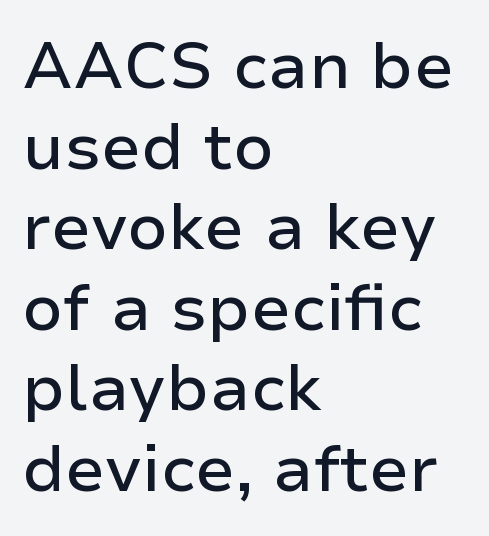
Q: Is the text italic (slanted)? A: No, it is upright.
Q: Is the typeface a serif or a sans-serif typeface? A: Sans-serif.
Q: Is the text underlined? A: No.
Q: How is the paragraph aligned? A: Left-aligned.
Q: Is the spacing between letters normal or unusually wide? A: Normal.
Q: Width (condensed, normal, or wide)? A: Normal.
Q: Stroke contrast? A: Low.
Q: x-height? A: Medium.
Q: Monospaced? A: No.
